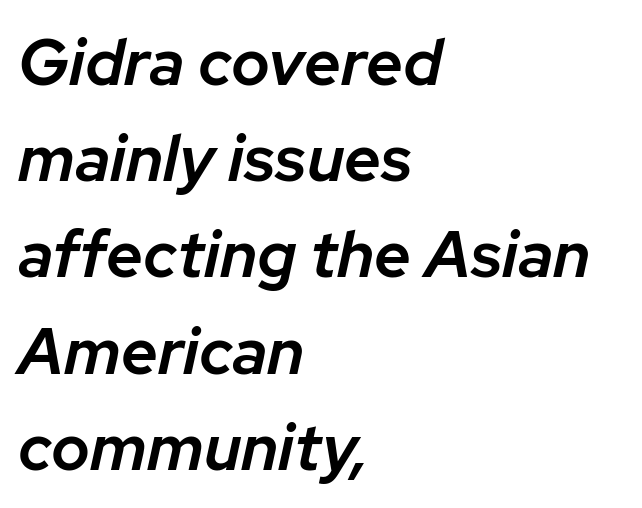
The image shows 65 px semibold type, italic (leaning right); set left-aligned, normal line spacing (1.48x), normal letter spacing, not underlined; low stroke contrast and a medium x-height.
